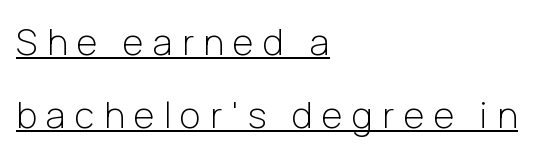
{"serif": "no", "italic": "no", "bold": "no", "weight": "light", "width": "normal", "stroke_contrast": "low", "x_height": "medium", "monospaced": "no", "underline": "yes", "align": "left", "line_spacing": "loose", "line_spacing_ratio": 2.04, "letter_spacing": "wide", "letter_spacing_em": 0.26, "glyph_px": 36}
